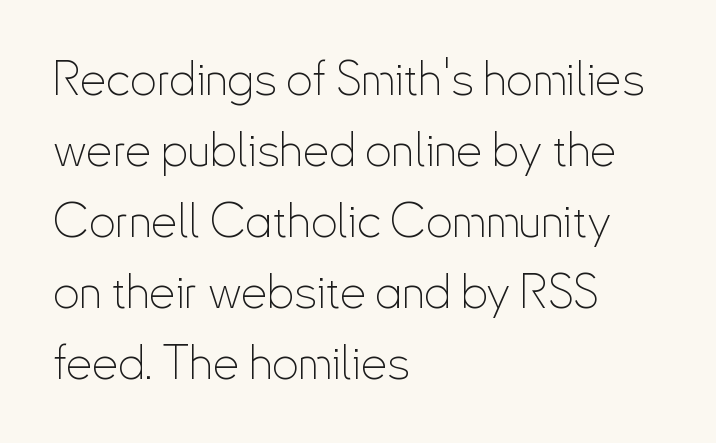
Q: Is the text bold? A: No.
Q: Is the text italic (slanted)? A: No, it is upright.
Q: Is the typeface a serif or a sans-serif typeface? A: Sans-serif.
Q: Is the text underlined? A: No.
Q: How is the paragraph aligned? A: Left-aligned.
Q: Is the spacing between letters normal or unusually wide? A: Normal.
Q: Is the spacing between lines tight, normal or loose? A: Normal.
Q: Width (condensed, normal, or wide)? A: Condensed.
Q: Stroke contrast? A: Low.
Q: x-height? A: Small.
Q: Monospaced? A: No.
